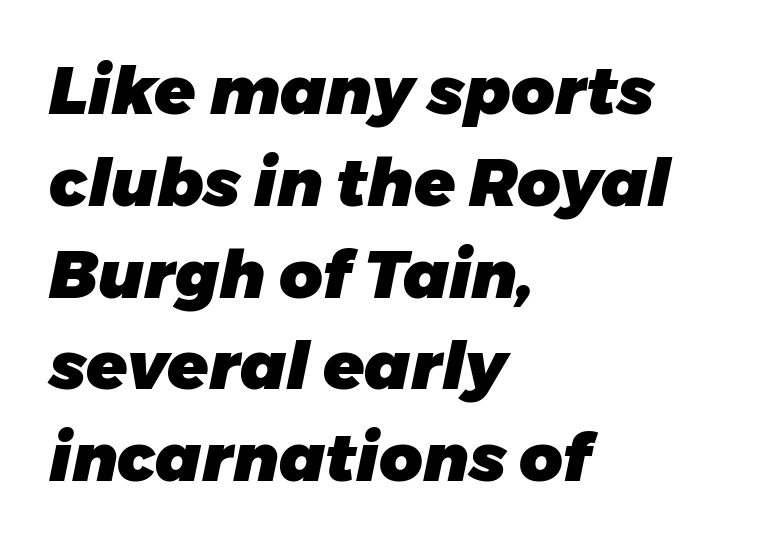
Q: Is the text bold? A: Yes.
Q: Is the text italic (slanted)? A: Yes, it leans right by about 11 degrees.
Q: Is the text underlined? A: No.
Q: How is the paragraph aligned? A: Left-aligned.
Q: Is the spacing between letters normal or unusually wide? A: Normal.
Q: Is the spacing between lines tight, normal or loose? A: Normal.
Q: Width (condensed, normal, or wide)? A: Normal.
Q: Stroke contrast? A: Low.
Q: x-height? A: Medium.
Q: Monospaced? A: No.
